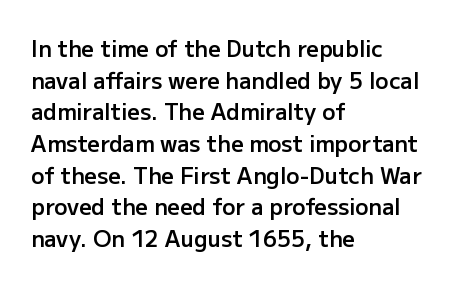
The passage shown stacks its lines at a standard gap. Beneath every word, the page is bare. The compositor pushed each line to the left boundary. Tall strokes in this sample are plumb rather than angled.
